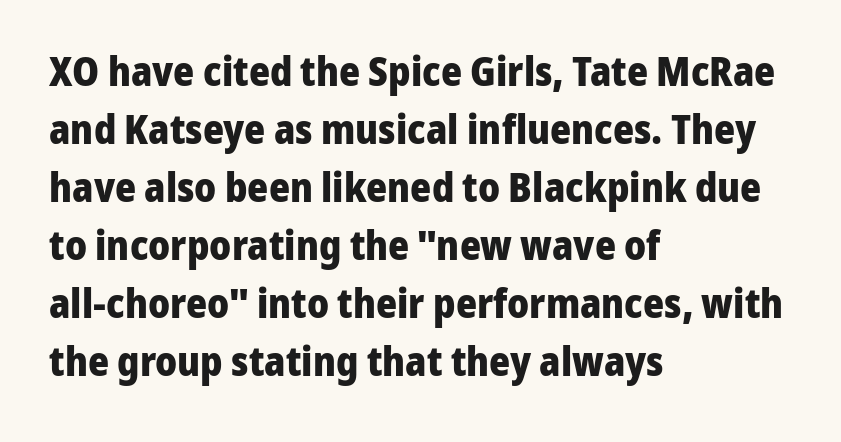
Q: Is the text bold? A: Yes.
Q: Is the text italic (slanted)? A: No, it is upright.
Q: Is the typeface a serif or a sans-serif typeface? A: Sans-serif.
Q: Is the text underlined? A: No.
Q: How is the paragraph aligned? A: Left-aligned.
Q: Is the spacing between letters normal or unusually wide? A: Normal.
Q: Is the spacing between lines tight, normal or loose? A: Normal.
Q: Width (condensed, normal, or wide)? A: Normal.
Q: Stroke contrast? A: Low.
Q: x-height? A: Medium.
Q: Monospaced? A: No.
